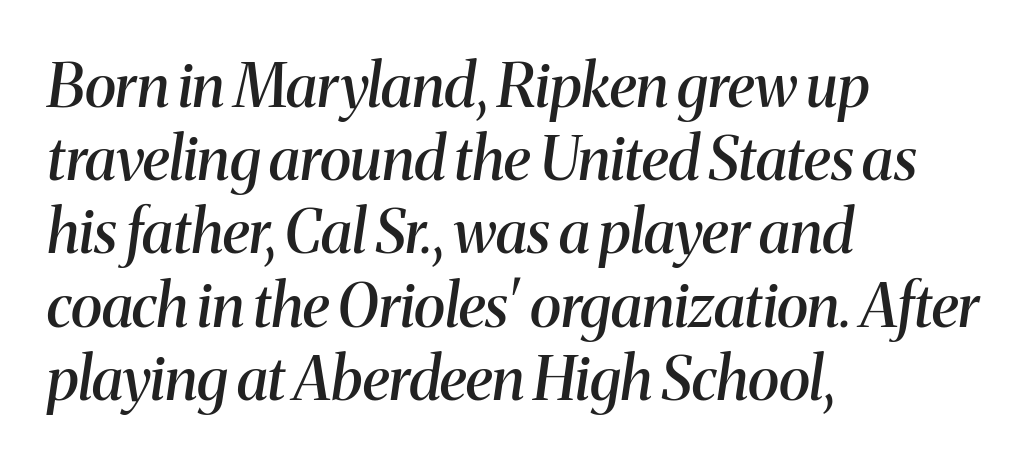
{"serif": "yes", "italic": "yes", "lean": "right", "slant_degrees": 8, "bold": "semi", "weight": "semibold", "width": "normal", "stroke_contrast": "medium", "x_height": "medium", "monospaced": "no", "underline": "no", "align": "left", "line_spacing_ratio": 1.22, "letter_spacing": "normal", "letter_spacing_em": 0.0, "glyph_px": 60}
